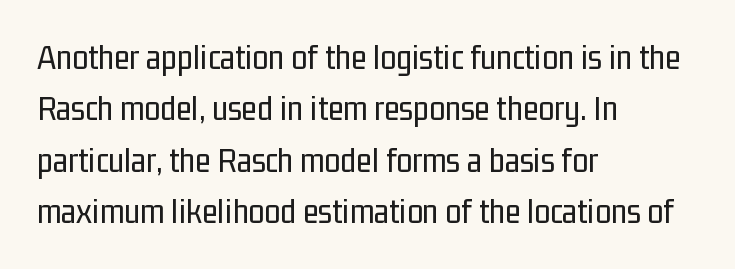
The image shows 36 px regular-weight, condensed sans-serif type, upright; set left-aligned, normal line spacing (1.43x), normal letter spacing, not underlined; low stroke contrast and a medium x-height.
